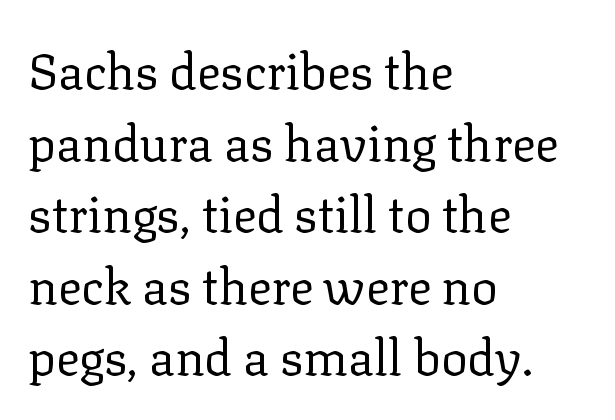
The image shows 49 px regular-weight serif type, upright; set left-aligned, normal line spacing (1.46x), normal letter spacing, not underlined; low stroke contrast and a medium x-height.
